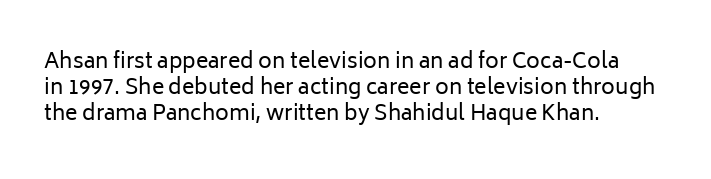
The image shows 21 px text type, upright; set left-aligned, normal line spacing (1.25x), normal letter spacing, not underlined.
